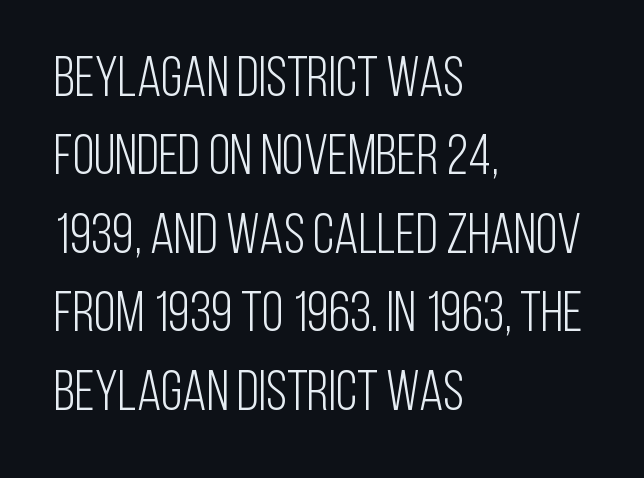
The lettering holds an erect, upright posture throughout. Stroke thickness stays within the range of a standard reading face or lighter. Line starts are locked; line ends wander. Any mark beneath the type? The region is blank. Interline gaps are of average width in this sample.
